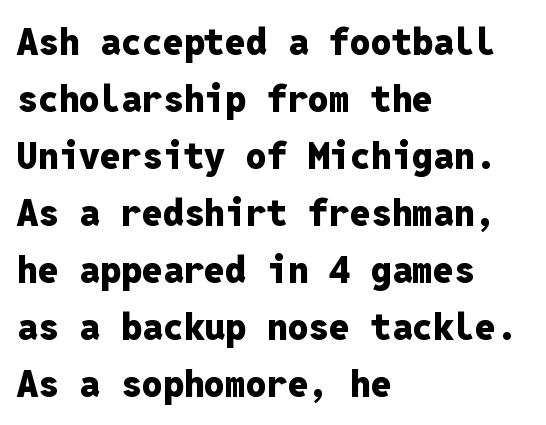
Do the characters align in a grid? Yes, the font is monospaced. Notice how the stems are strictly vertical — no italics here. Reading down the block, your eye returns to a fixed left position each line. Standard letterfit; no display-style spreading of the glyphs. This rendering features lettering with no underline. The vertical gap from one line to the next is medium.
